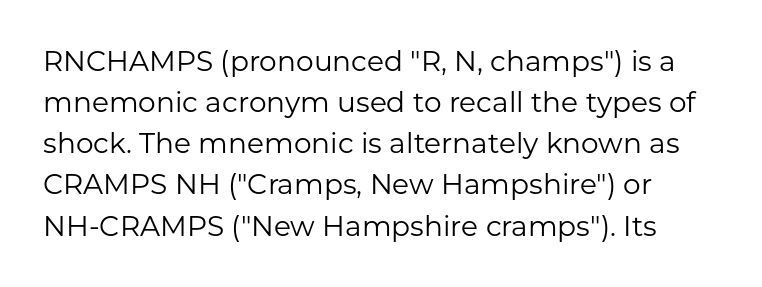
The image shows 28 px regular-weight sans-serif type, upright; set normal line spacing (1.47x), normal letter spacing, not underlined; low stroke contrast and a medium x-height.
